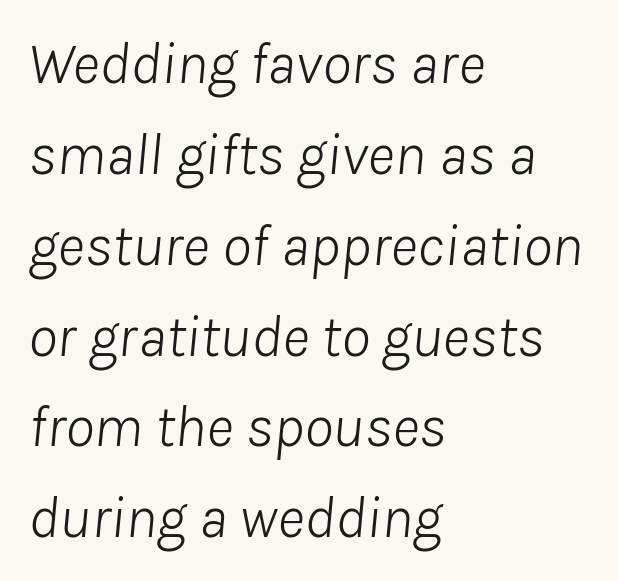
The image shows 59 px light type, italic (leaning right); set left-aligned, normal line spacing (1.54x), normal letter spacing, not underlined; low stroke contrast and a medium x-height.
